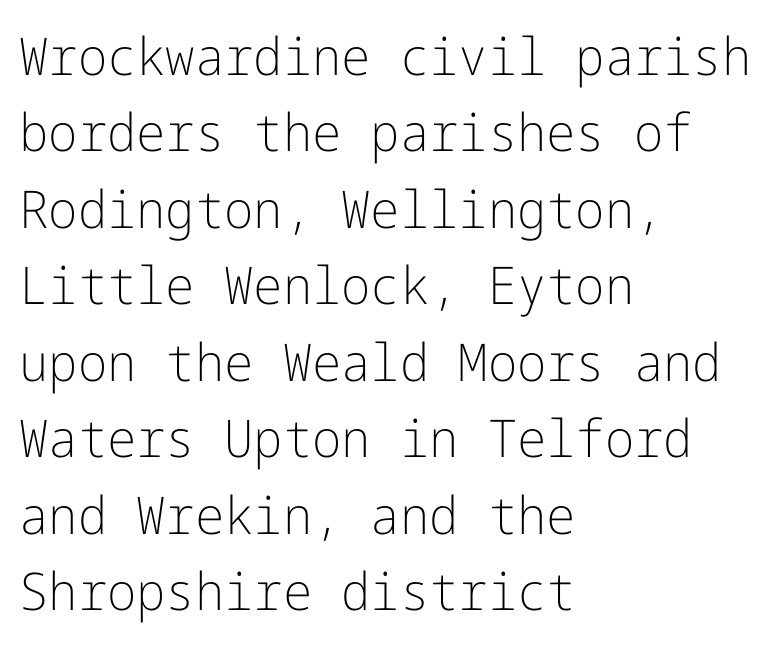
Q: Is the text bold? A: No.
Q: Is the text italic (slanted)? A: No, it is upright.
Q: Is the typeface a serif or a sans-serif typeface? A: Sans-serif.
Q: Is the text underlined? A: No.
Q: How is the paragraph aligned? A: Left-aligned.
Q: Is the spacing between letters normal or unusually wide? A: Normal.
Q: Is the spacing between lines tight, normal or loose? A: Normal.
Q: Width (condensed, normal, or wide)? A: Normal.
Q: Stroke contrast? A: Low.
Q: x-height? A: Medium.
